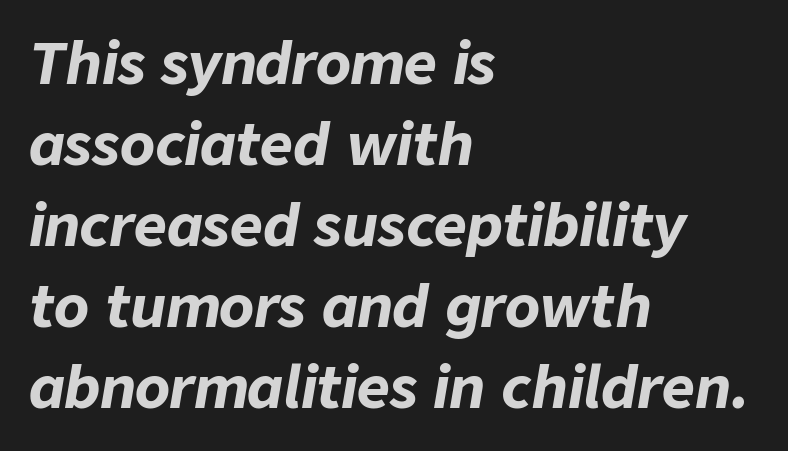
These words are printed bold, with thick strokes throughout. Vertical spacing — default. Caption: multi-line text, flush left, ragged right. The space directly below the letters is spotless. Slant detected: the letters are inclined. Is this a fixed-width face? No — the glyphs have proportional, varying widths.
